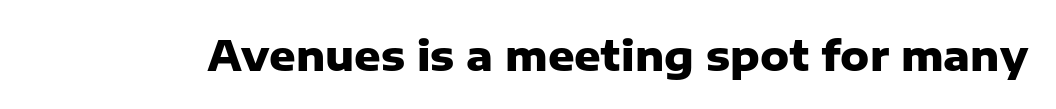
Q: Is the text bold? A: Yes.
Q: Is the text italic (slanted)? A: No, it is upright.
Q: Is the typeface a serif or a sans-serif typeface? A: Sans-serif.
Q: Is the text underlined? A: No.
Q: Is the spacing between letters normal or unusually wide? A: Normal.
Q: Width (condensed, normal, or wide)? A: Normal.
Q: Stroke contrast? A: Low.
Q: x-height? A: Medium.
Q: Monospaced? A: No.
